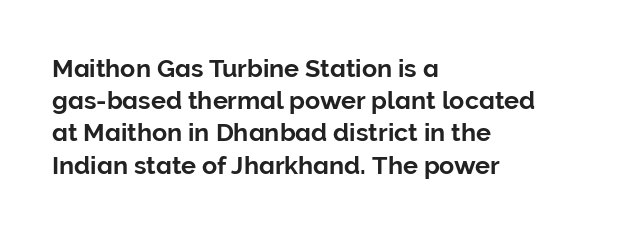
{"italic": "no", "underline": "no", "align": "left", "line_spacing": "normal", "line_spacing_ratio": 1.29, "letter_spacing": "normal", "letter_spacing_em": 0.0, "glyph_px": 25}
